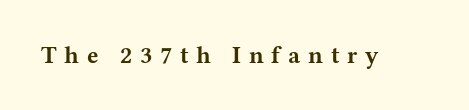
The image shows 24 px bold type, upright; set unusually wide letter spacing (+0.32 em), not underlined.
